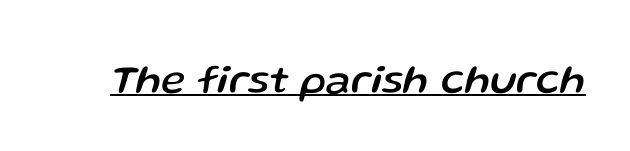
Spacing between characters is what you'd get straight out of the box. This rendering features underlined lettering. Italic? Definitely — the glyphs are oblique. The letters advance in unequal steps, a hallmark of proportional type.
